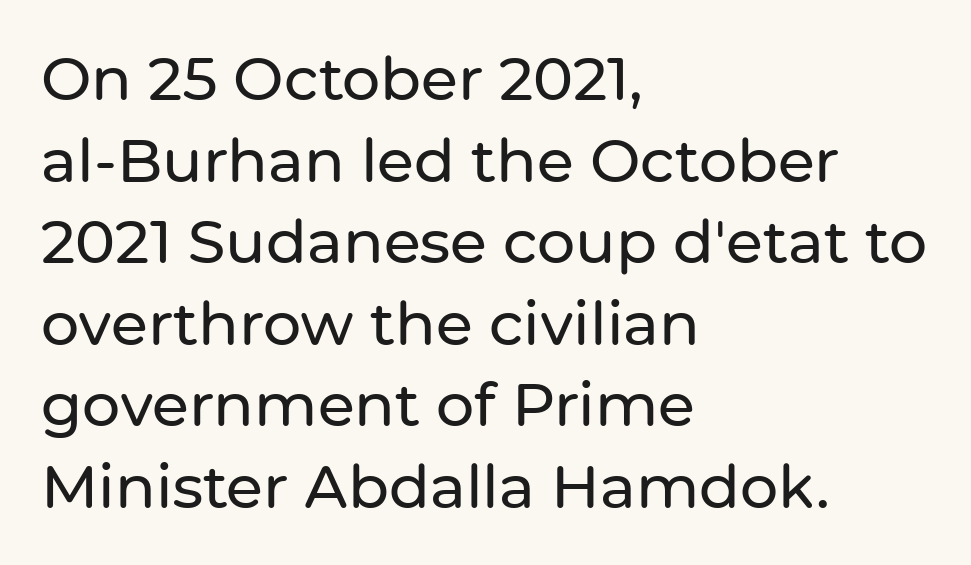
{"serif": "no", "italic": "no", "width": "normal", "stroke_contrast": "low", "x_height": "medium", "monospaced": "no", "underline": "no", "align": "left", "line_spacing": "normal", "line_spacing_ratio": 1.36, "letter_spacing": "normal", "letter_spacing_em": 0.0, "glyph_px": 60}
